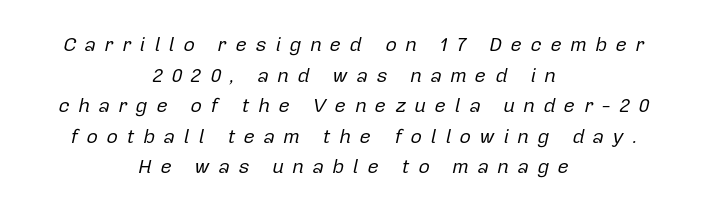
Q: Is the text bold? A: No.
Q: Is the text italic (slanted)? A: Yes, it leans right by about 12 degrees.
Q: Is the text underlined? A: No.
Q: How is the paragraph aligned? A: Centered.
Q: Is the spacing between letters normal or unusually wide? A: Unusually wide.
Q: Is the spacing between lines tight, normal or loose? A: Normal.
